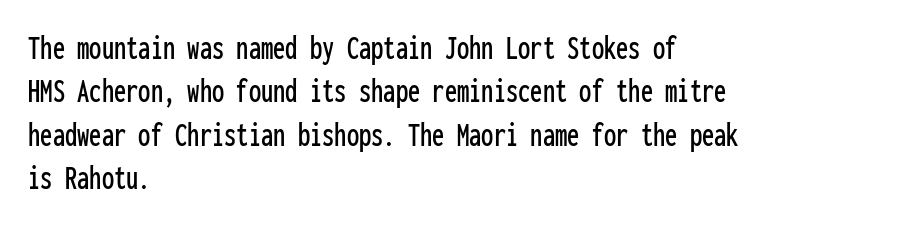
{"serif": "no", "italic": "no", "width": "condensed", "stroke_contrast": "low", "x_height": "medium", "monospaced": "yes", "underline": "no", "align": "left", "line_spacing_ratio": 1.24, "letter_spacing": "normal", "letter_spacing_em": 0.0, "glyph_px": 35}
